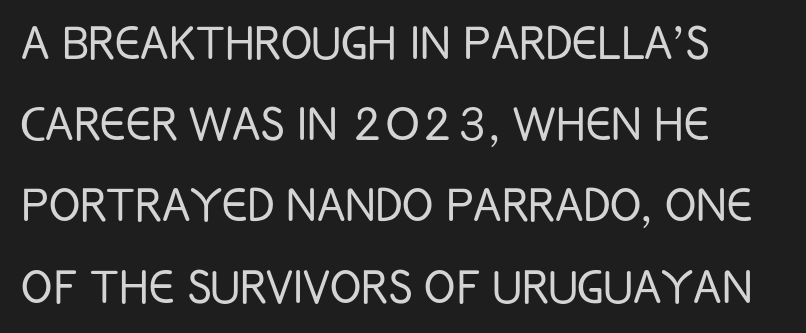
{"serif": "no", "italic": "no", "bold": "no", "weight": "light", "width": "condensed", "stroke_contrast": "low", "x_height": "large", "monospaced": "no", "underline": "no", "line_spacing": "normal", "line_spacing_ratio": 1.4, "letter_spacing": "normal", "letter_spacing_em": 0.0, "glyph_px": 58}
